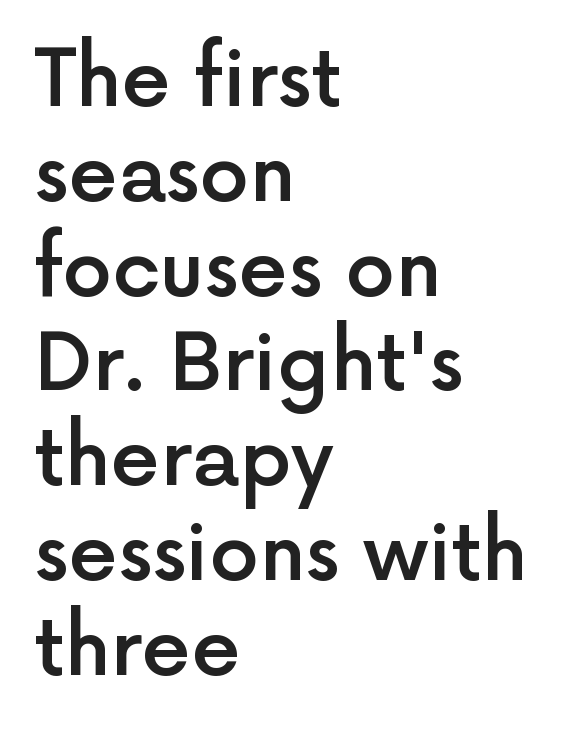
Q: Is the text bold? A: Semi-bold.
Q: Is the text italic (slanted)? A: No, it is upright.
Q: Is the typeface a serif or a sans-serif typeface? A: Sans-serif.
Q: Is the text underlined? A: No.
Q: How is the paragraph aligned? A: Left-aligned.
Q: Is the spacing between letters normal or unusually wide? A: Normal.
Q: Width (condensed, normal, or wide)? A: Normal.
Q: x-height? A: Medium.
Q: Monospaced? A: No.
